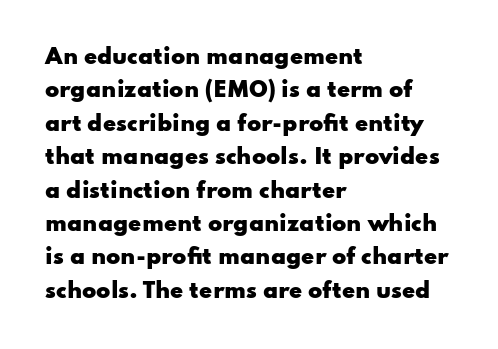
{"italic": "no", "bold": "yes", "underline": "no", "align": "left", "line_spacing": "normal", "line_spacing_ratio": 1.59, "letter_spacing": "normal", "letter_spacing_em": 0.0, "glyph_px": 21}
